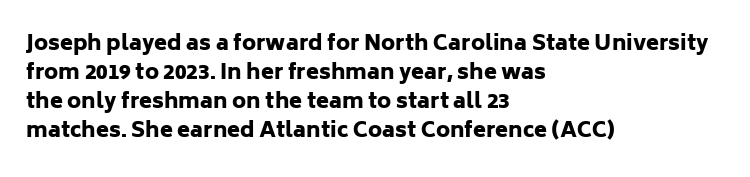
{"italic": "no", "bold": "yes", "underline": "no", "align": "left", "line_spacing": "normal", "line_spacing_ratio": 1.38, "letter_spacing": "normal", "letter_spacing_em": 0.0, "glyph_px": 21}
